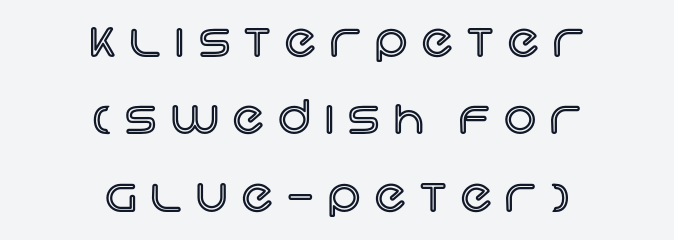
The letterforms stand isolated, each surrounded by extra space. A typesetter would mark this as roman, not italic. Varying glyph widths throughout — classic text-font behaviour. The passage shown is not underscored anywhere. A centered setting, common on invitations and titles, is used for this passage.
